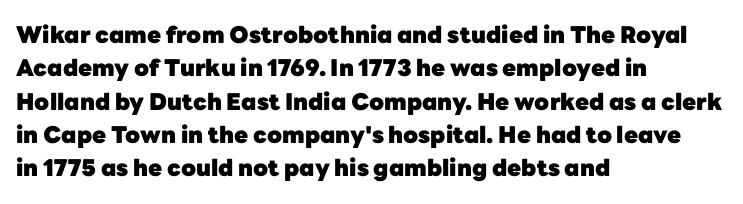
The image shows 23 px bold type, upright; set left-aligned, normal line spacing (1.45x), normal letter spacing, not underlined.
